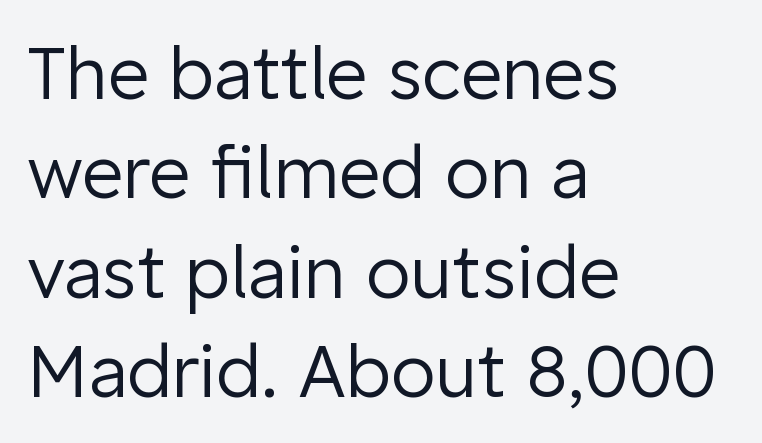
Interline gaps are of average width in this sample. Anything drawn beneath the words? Only blank space. Nothing unusual about the tracking: characters are spaced as the font intends. Does the type have serifs? No, each stem ends abruptly. Stem width sits at or under what a default text font uses. Do the characters align in a grid? No, the font is proportional.
